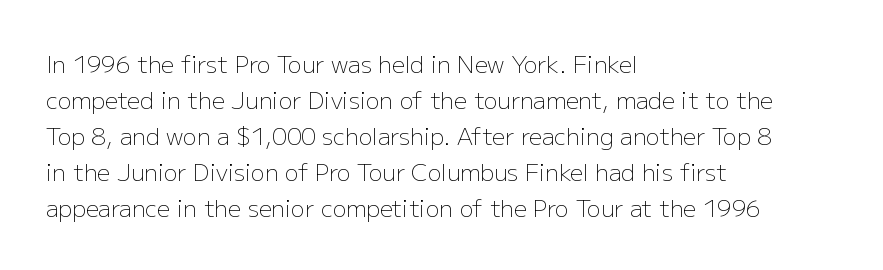
{"italic": "no", "bold": "no", "underline": "no", "align": "left", "line_spacing": "normal", "line_spacing_ratio": 1.56, "letter_spacing": "normal", "letter_spacing_em": 0.0, "glyph_px": 23}
